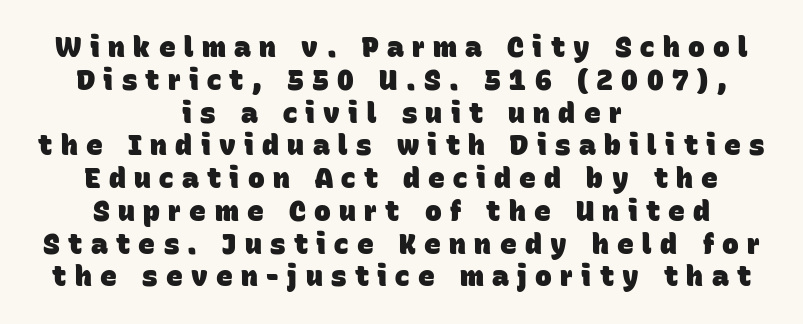
The image shows 28 px heavy sans-serif type; set centered, line spacing 1.17x, unusually wide letter spacing (+0.3 em), not underlined; low stroke contrast and a large x-height.
